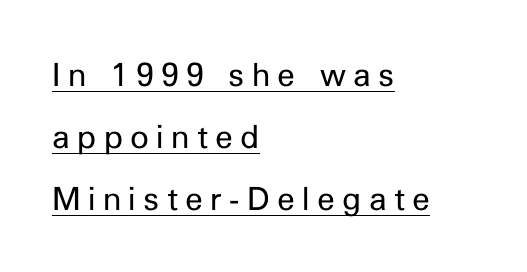
If you drew a line through each stem, it would be perfectly vertical. There is plenty of visible air inserted between adjacent glyphs. Varying glyph widths throughout — classic text-font behaviour. Visually the block forms a straight wall on the left and a jagged coastline on the right. What kind of face is this? One without serifs — a sans. Whoever set this chose breathing room over compactness in the vertical rhythm.
